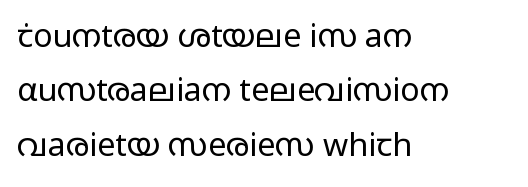
Q: Is the text bold? A: No.
Q: Is the text italic (slanted)? A: No, it is upright.
Q: Is the typeface a serif or a sans-serif typeface? A: Sans-serif.
Q: Is the text underlined? A: No.
Q: How is the paragraph aligned? A: Left-aligned.
Q: Is the spacing between letters normal or unusually wide? A: Normal.
Q: Is the spacing between lines tight, normal or loose? A: Normal.
Q: Width (condensed, normal, or wide)? A: Wide.
Q: Stroke contrast? A: Low.
Q: x-height? A: Medium.
Q: Monospaced? A: No.
